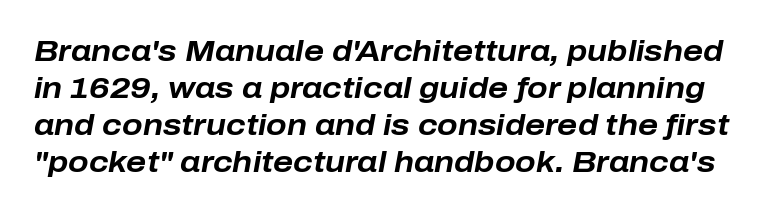
The image shows 30 px bold type, italic (leaning right); set line spacing 1.23x, normal letter spacing, not underlined; low stroke contrast and a medium x-height.
